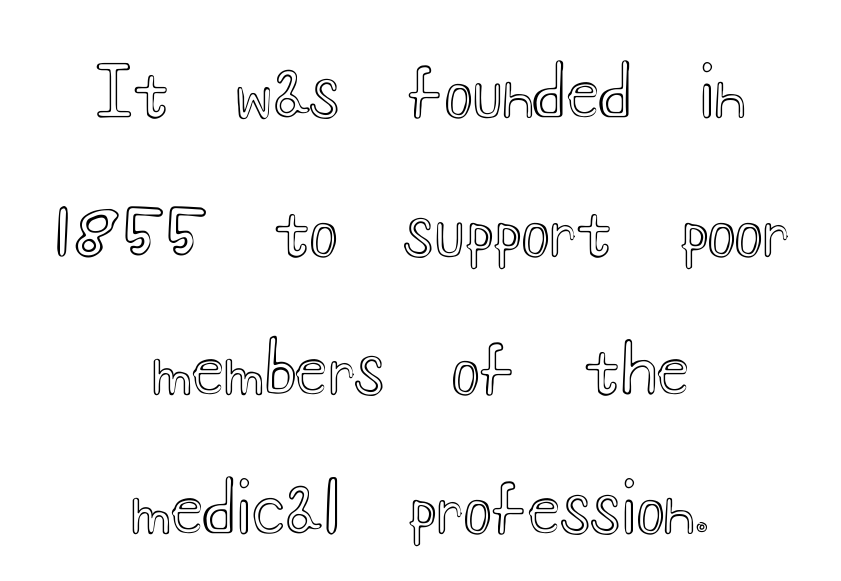
Any mark beneath the type? The region is blank. Is there any slant? The stems are plumb. The letters advance in unequal steps, a hallmark of proportional type. A typesetter would call this zero additional tracking. Alignment: centered. Vertically, the passage feels expansive, rows floating well apart.
